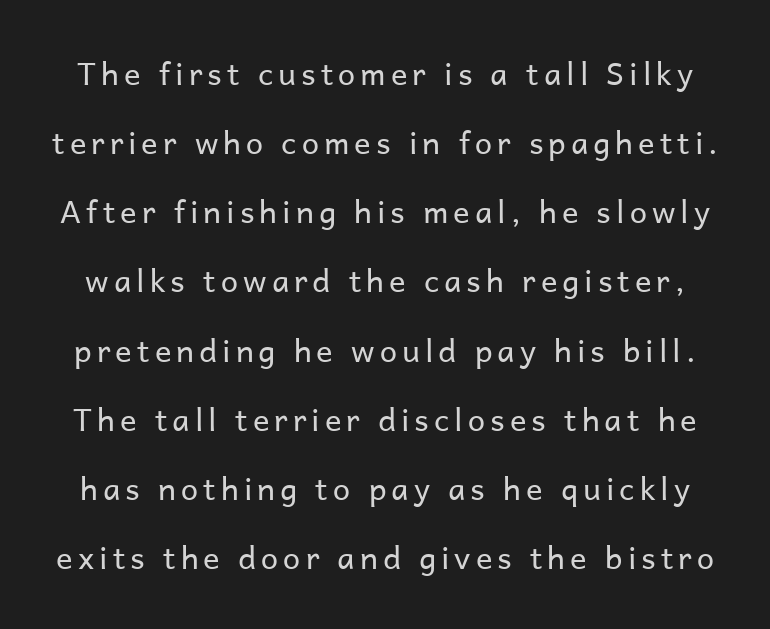
No word sits above an underline. A typesetter would call this leading open, well beyond the default. The type family on display is of the sans-serif kind. Ordinary non-slanted type is in use. The passage shown is not bold in any degree.
